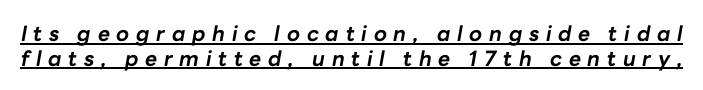
Q: Is the text bold? A: Yes.
Q: Is the text italic (slanted)? A: Yes, it leans right by about 10 degrees.
Q: Is the text underlined? A: Yes.
Q: Is the spacing between letters normal or unusually wide? A: Unusually wide.
